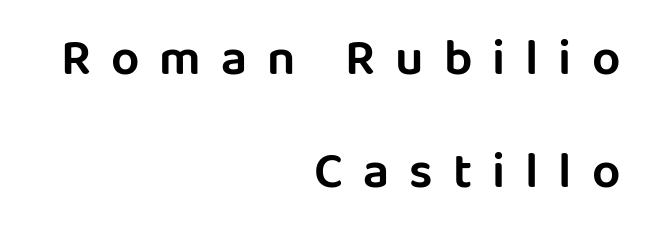
{"serif": "no", "italic": "no", "width": "normal", "stroke_contrast": "low", "x_height": "large", "monospaced": "no", "underline": "no", "align": "right", "line_spacing": "loose", "line_spacing_ratio": 2.27, "letter_spacing": "wide", "letter_spacing_em": 0.4, "glyph_px": 50}
